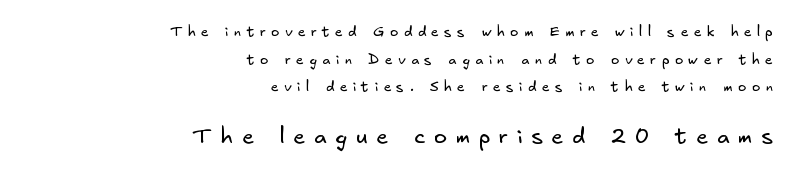
A bare baseline throughout the passage. Nothing heavy about these letters — not bold at all. Visually, the bottom section dominates because its glyphs are scaled up. Spacing between characters has been opened up far beyond the box default. The compositor pushed each line to the right boundary.
